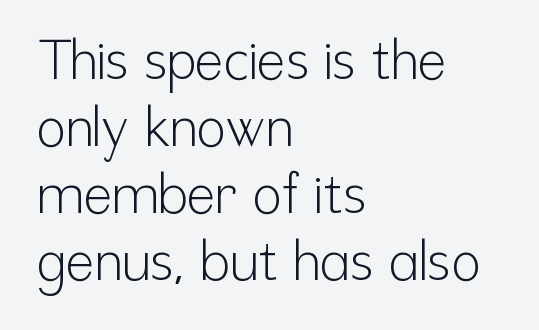
Q: Is the text bold? A: No.
Q: Is the text italic (slanted)? A: No, it is upright.
Q: Is the typeface a serif or a sans-serif typeface? A: Sans-serif.
Q: Is the text underlined? A: No.
Q: How is the paragraph aligned? A: Left-aligned.
Q: Is the spacing between letters normal or unusually wide? A: Normal.
Q: Width (condensed, normal, or wide)? A: Condensed.
Q: Stroke contrast? A: Low.
Q: x-height? A: Medium.
Q: Monospaced? A: No.
